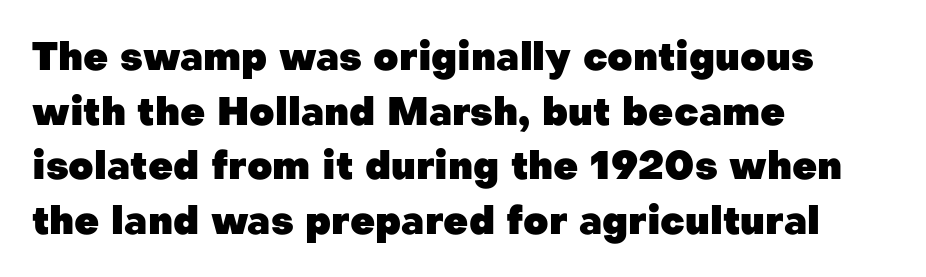
The image shows 39 px heavy sans-serif type, upright; set left-aligned, normal line spacing (1.4x), normal letter spacing, not underlined; low stroke contrast and a medium x-height.
